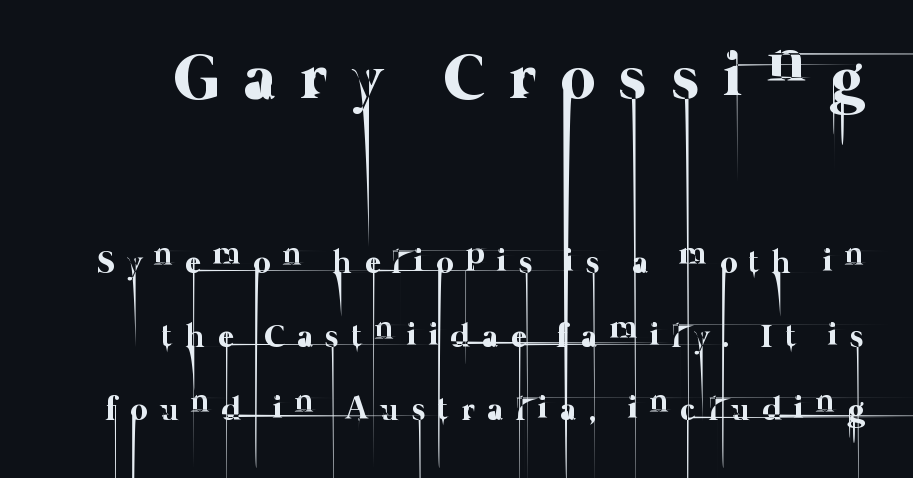
The image shows 66 px thin type; set loose line spacing (2.22x), unusually wide letter spacing (+0.38 em), not underlined; the first (top) block is 2.0x larger; low stroke contrast and a medium x-height.
